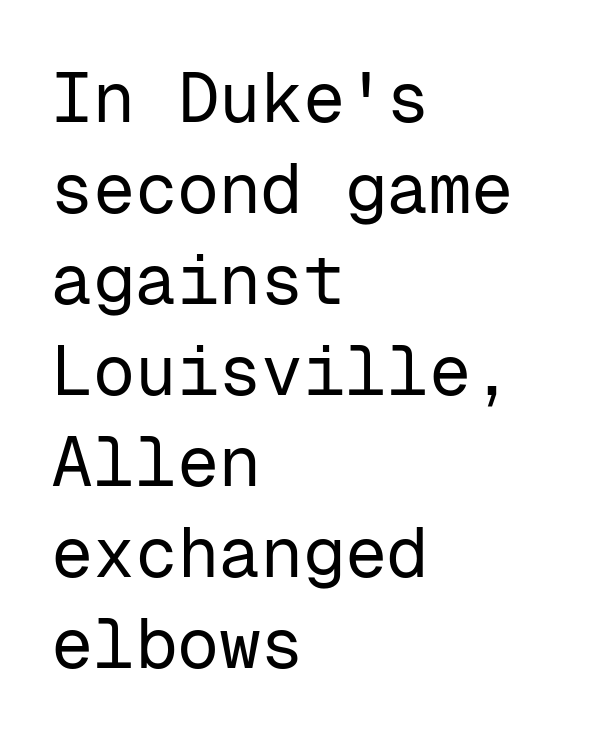
Q: Is the text bold? A: No.
Q: Is the text italic (slanted)? A: No, it is upright.
Q: Is the typeface a serif or a sans-serif typeface? A: Sans-serif.
Q: Is the text underlined? A: No.
Q: How is the paragraph aligned? A: Left-aligned.
Q: Is the spacing between letters normal or unusually wide? A: Normal.
Q: Is the spacing between lines tight, normal or loose? A: Normal.
Q: Width (condensed, normal, or wide)? A: Normal.
Q: Stroke contrast? A: Low.
Q: x-height? A: Medium.
Q: Monospaced? A: Yes.
